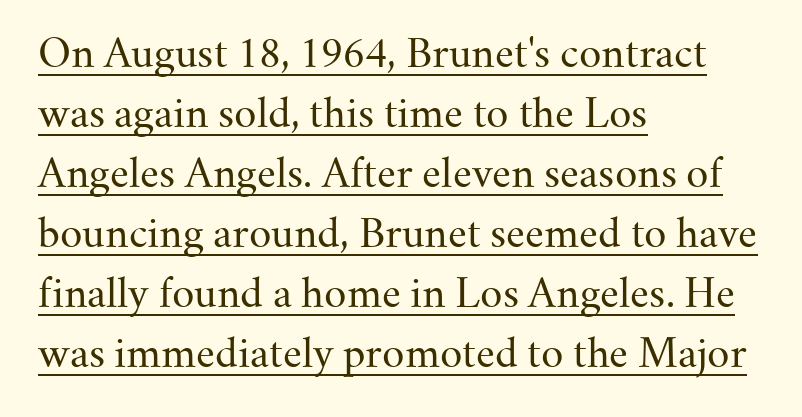
Small tapered or slab feet sit at the stroke ends, so this counts as serif. One-word summary of the alignment: left. Is this a fixed-width face? No — the glyphs have proportional, varying widths. The vertical gap from one line to the next is medium. You could call the tracking neutral — neither tight nor loose. Quick note: not italic, upright.
